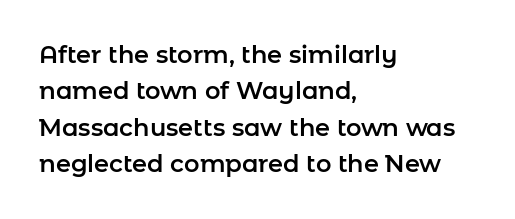
A normal amount of white space separates one row of letters from the next. Is there any slant? The stems are plumb. Nobody touched the tracking dial on this one. Quick note: underline off.
